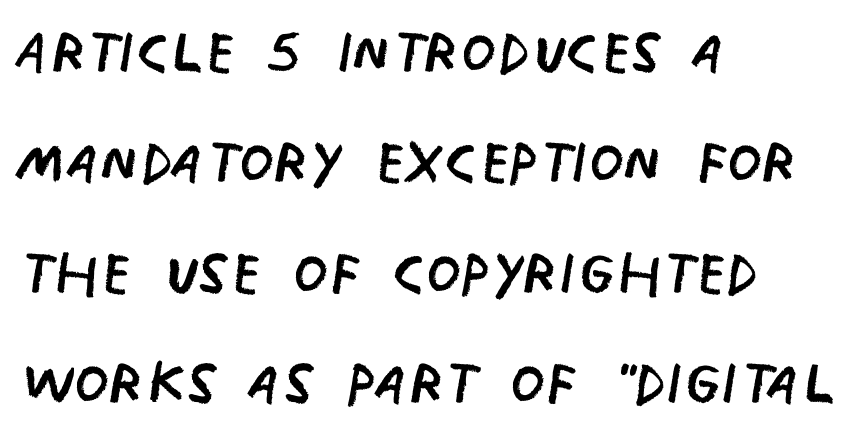
Each letter keeps its own natural width here, so spacing adapts to shape. Default kerning and tracking; the words read as compact shapes. Baseline-to-baseline distance is the conventional proportion of letter height.
